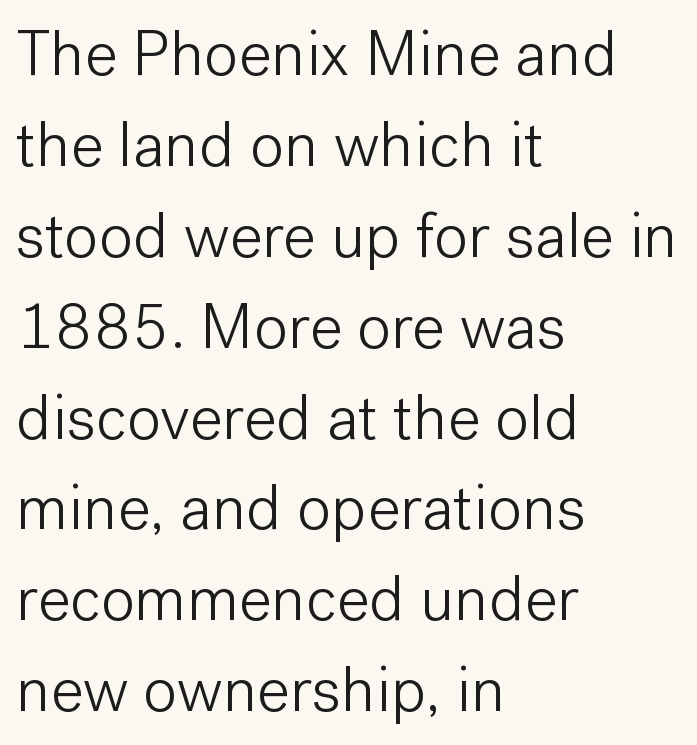
{"serif": "no", "italic": "no", "bold": "no", "weight": "light", "width": "normal", "stroke_contrast": "low", "x_height": "medium", "monospaced": "no", "underline": "no", "align": "left", "line_spacing": "normal", "line_spacing_ratio": 1.42, "letter_spacing": "normal", "letter_spacing_em": 0.0, "glyph_px": 64}
